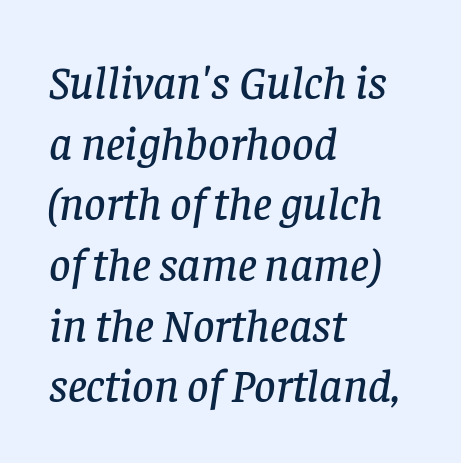
This block has exactly the height ordinary leading produces. Lines of text with bare space underneath. A typesetter would call this zero additional tracking. Line starts are locked; line ends wander.
